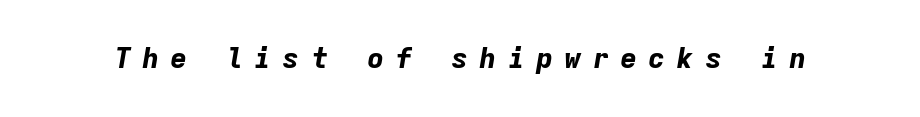
Q: Is the text bold? A: Yes.
Q: Is the text italic (slanted)? A: Yes, it leans right by about 9 degrees.
Q: Is the text underlined? A: No.
Q: Is the spacing between letters normal or unusually wide? A: Unusually wide.
Q: Width (condensed, normal, or wide)? A: Normal.
Q: Stroke contrast? A: Low.
Q: x-height? A: Medium.
Q: Monospaced? A: Yes.
